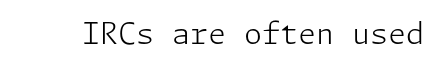
Q: Is the text bold? A: No.
Q: Is the text italic (slanted)? A: No, it is upright.
Q: Is the typeface a serif or a sans-serif typeface? A: Sans-serif.
Q: Is the text underlined? A: No.
Q: Is the spacing between letters normal or unusually wide? A: Normal.
Q: Width (condensed, normal, or wide)? A: Normal.
Q: Stroke contrast? A: Low.
Q: x-height? A: Medium.
